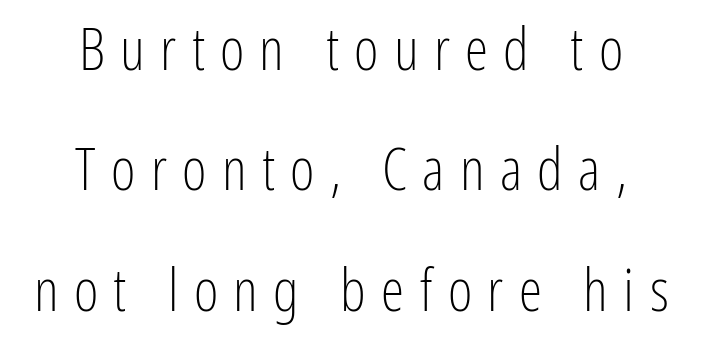
The image shows 59 px light, condensed sans-serif type, upright; set centered, loose line spacing (2.04x), unusually wide letter spacing (+0.26 em), not underlined; low stroke contrast and a medium x-height.
